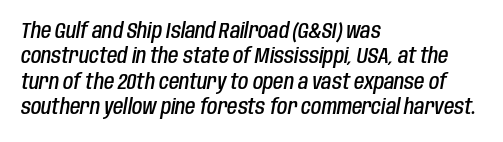
Q: Is the text bold? A: Semi-bold.
Q: Is the text italic (slanted)? A: Yes, it leans right by about 10 degrees.
Q: Is the text underlined? A: No.
Q: How is the paragraph aligned? A: Left-aligned.
Q: Is the spacing between letters normal or unusually wide? A: Normal.
